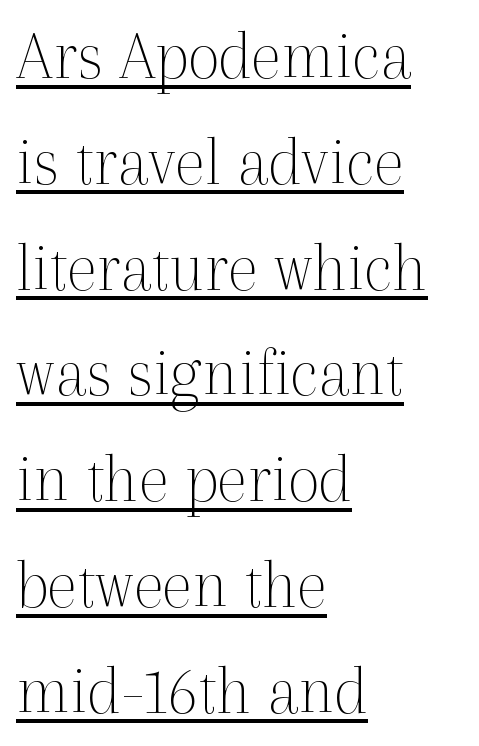
Underlining? Definitely there. No chunkiness to these letters — they're not bold. Think of a printed novel: that variable character pitch is what you see here. Typeset ragged right — the left edge is the straight one.
